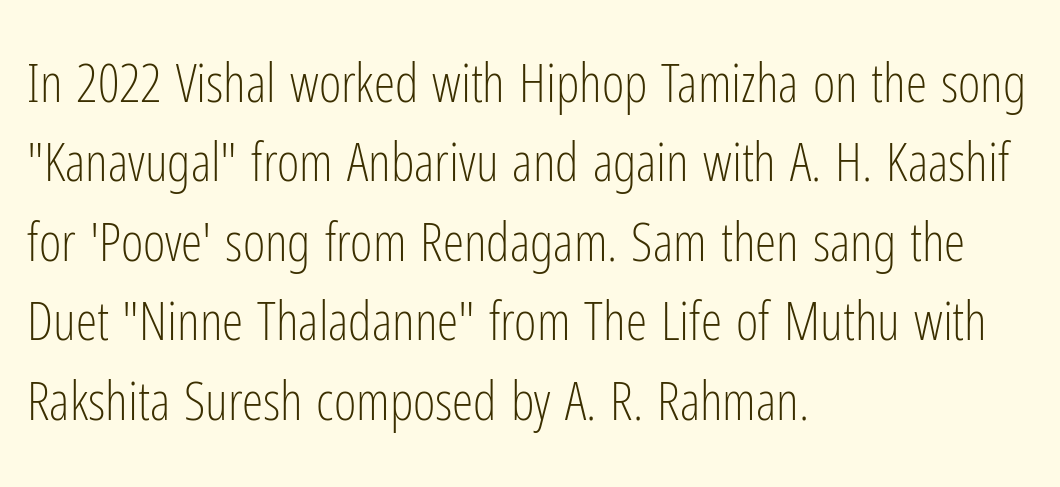
Q: Is the text bold? A: No.
Q: Is the text italic (slanted)? A: No, it is upright.
Q: Is the typeface a serif or a sans-serif typeface? A: Sans-serif.
Q: Is the text underlined? A: No.
Q: How is the paragraph aligned? A: Left-aligned.
Q: Is the spacing between letters normal or unusually wide? A: Normal.
Q: Is the spacing between lines tight, normal or loose? A: Normal.
Q: Width (condensed, normal, or wide)? A: Condensed.
Q: Stroke contrast? A: Low.
Q: x-height? A: Medium.
Q: Monospaced? A: No.
